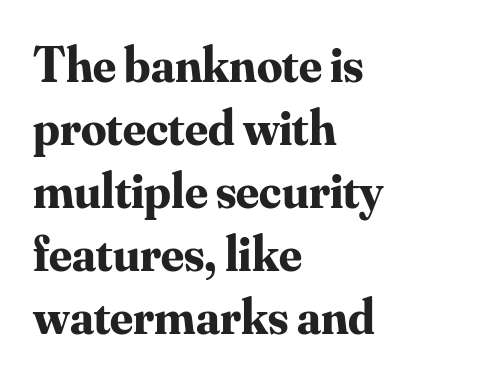
Q: Is the text bold? A: Yes.
Q: Is the text italic (slanted)? A: No, it is upright.
Q: Is the typeface a serif or a sans-serif typeface? A: Serif.
Q: Is the text underlined? A: No.
Q: How is the paragraph aligned? A: Left-aligned.
Q: Is the spacing between letters normal or unusually wide? A: Normal.
Q: Is the spacing between lines tight, normal or loose? A: Normal.
Q: Width (condensed, normal, or wide)? A: Normal.
Q: Stroke contrast? A: Medium.
Q: x-height? A: Small.
Q: Monospaced? A: No.
